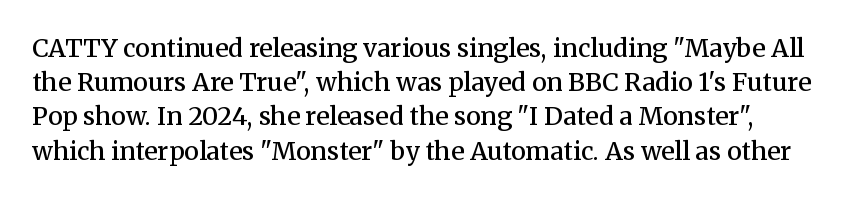
Q: Is the text bold? A: Semi-bold.
Q: Is the text italic (slanted)? A: No, it is upright.
Q: Is the text underlined? A: No.
Q: Is the spacing between letters normal or unusually wide? A: Normal.
Q: Is the spacing between lines tight, normal or loose? A: Normal.
